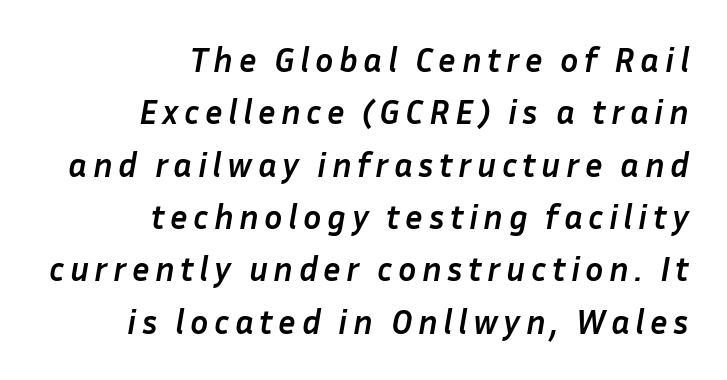
These words are printed bold, with thick strokes throughout. Regular leading. Slanted lettering throughout. Clear beneath every line of the passage. Which margin do the lines hug? The right one — the left edge is uneven.
